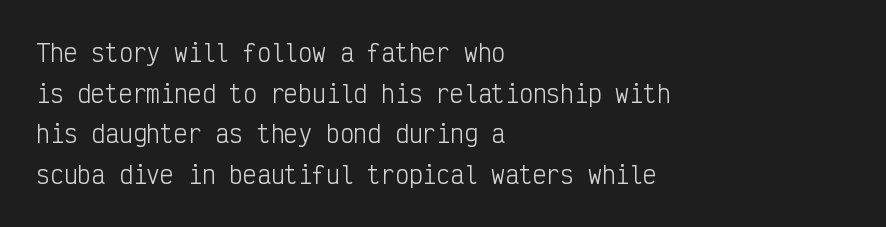
The image shows 23 px text type, upright; set left-aligned, line spacing 1.77x, normal letter spacing, not underlined.
